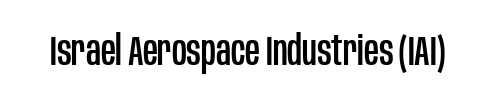
{"serif": "no", "italic": "no", "width": "condensed", "stroke_contrast": "low", "x_height": "large", "monospaced": "no", "underline": "no", "letter_spacing": "normal", "letter_spacing_em": 0.0, "glyph_px": 41}
